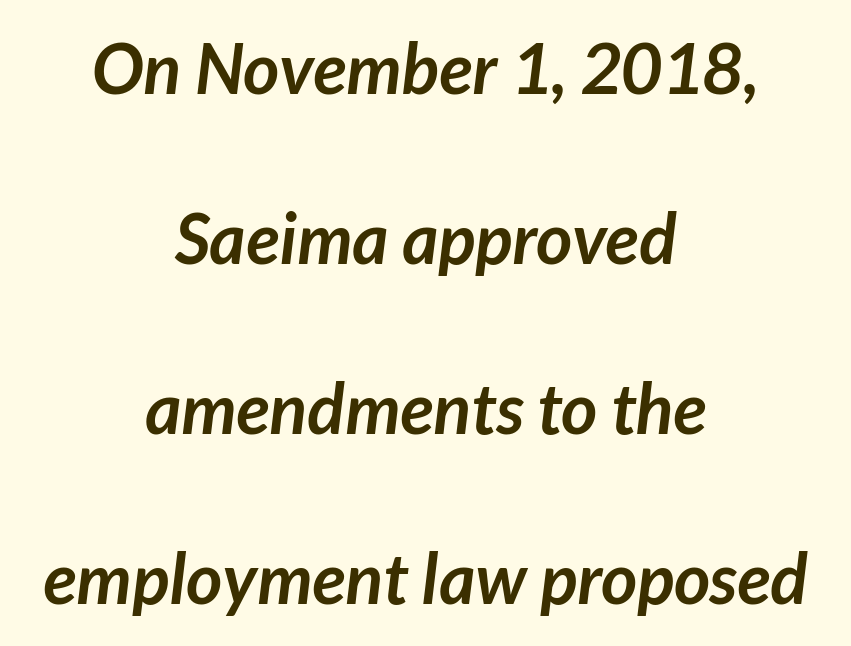
Q: Is the text bold? A: Yes.
Q: Is the typeface a serif or a sans-serif typeface? A: Sans-serif.
Q: Is the text underlined? A: No.
Q: How is the paragraph aligned? A: Centered.
Q: Is the spacing between letters normal or unusually wide? A: Normal.
Q: Is the spacing between lines tight, normal or loose? A: Loose.
Q: Width (condensed, normal, or wide)? A: Normal.
Q: Stroke contrast? A: Low.
Q: x-height? A: Medium.
Q: Monospaced? A: No.
